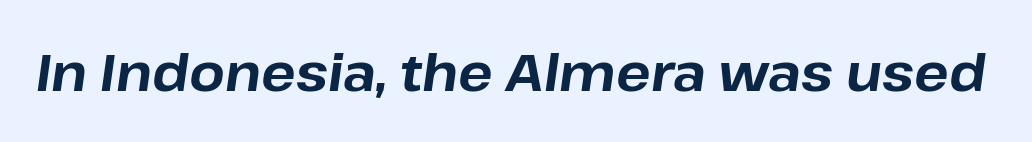
Style check: oblique. No word sits above an underline. Do the characters align in a grid? No, the font is proportional. Here the glyphs are tracked normally, forming tight word shapes. The font is running at its bold setting.
